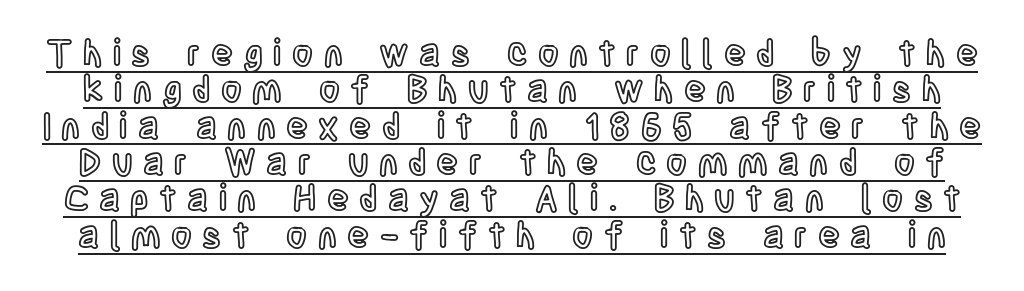
The image shows 36 px condensed type, upright; set tight line spacing (1.01x), unusually wide letter spacing (+0.29 em), underlined; a large x-height.
